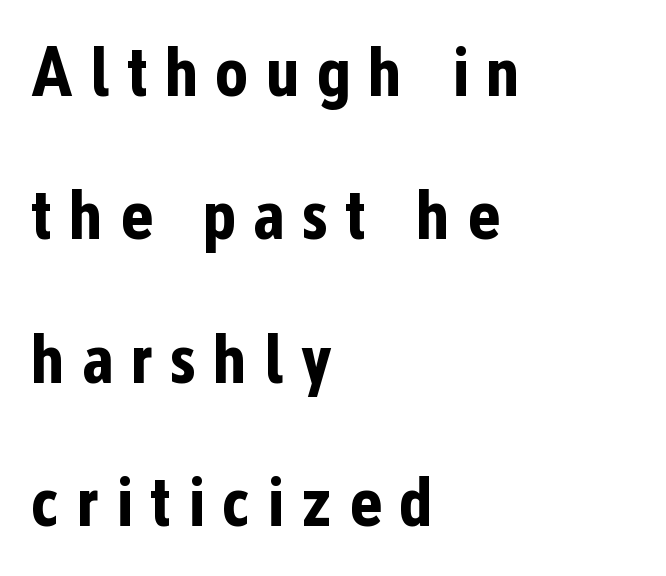
The image shows 70 px bold, condensed sans-serif type, upright; set left-aligned, loose line spacing (2.05x), unusually wide letter spacing (+0.24 em), not underlined; low stroke contrast and a medium x-height.
